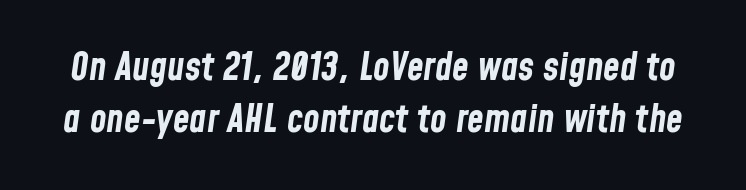
{"italic": "yes", "lean": "right", "slant_degrees": 8, "bold": "yes", "weight": "bold", "width": "condensed", "stroke_contrast": "low", "x_height": "medium", "monospaced": "no", "underline": "no", "line_spacing": "normal", "line_spacing_ratio": 1.36, "letter_spacing": "normal", "letter_spacing_em": 0.0, "glyph_px": 38}
